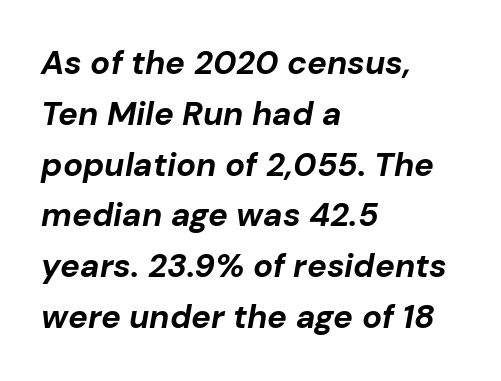
The image shows 33 px bold type, italic (leaning right); set left-aligned, normal line spacing (1.54x), normal letter spacing, not underlined; low stroke contrast and a medium x-height.
